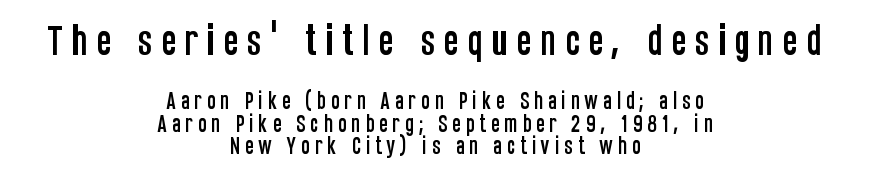
{"serif": "no", "italic": "no", "width": "condensed", "stroke_contrast": "low", "x_height": "large", "monospaced": "no", "underline": "no", "align": "center", "line_spacing": "tight", "line_spacing_ratio": 1.12, "letter_spacing": "wide", "letter_spacing_em": 0.23, "larger_block": "first", "size_ratio": 1.75, "glyph_px": 35}
